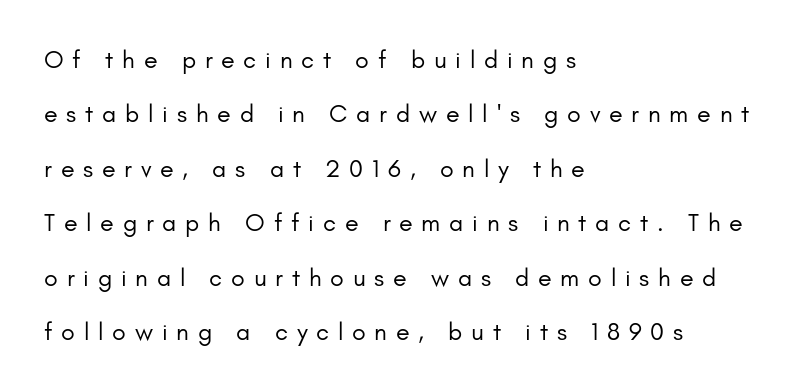
Each stroke keeps to a modest, everyday thickness or less. Quick note: interline space is abundant. Honestly, there is no underline to notice here at all. Substantial extra tracking has been applied to these lines. Do the letters lean? They stand straight. All the whitespace from short lines collects on the right.
